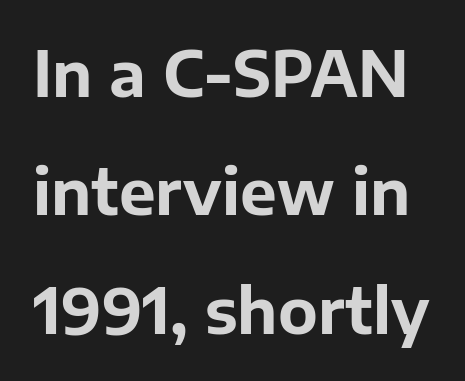
Q: Is the text bold? A: Yes.
Q: Is the text italic (slanted)? A: No, it is upright.
Q: Is the typeface a serif or a sans-serif typeface? A: Sans-serif.
Q: Is the text underlined? A: No.
Q: Is the spacing between letters normal or unusually wide? A: Normal.
Q: Is the spacing between lines tight, normal or loose? A: Loose.
Q: Width (condensed, normal, or wide)? A: Normal.
Q: Stroke contrast? A: Low.
Q: x-height? A: Medium.
Q: Monospaced? A: No.
